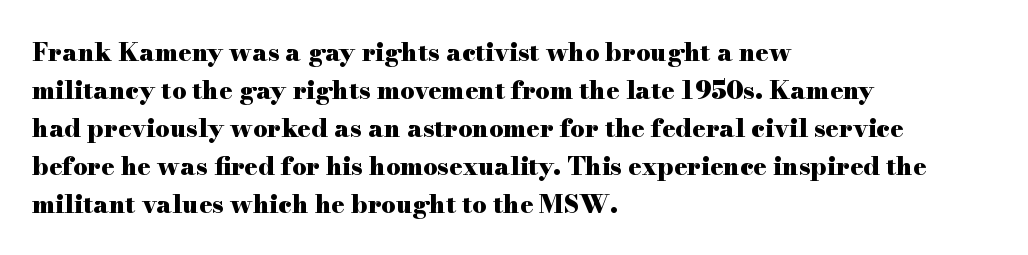
{"italic": "no", "bold": "yes", "underline": "no", "align": "left", "line_spacing": "normal", "line_spacing_ratio": 1.52, "letter_spacing": "normal", "letter_spacing_em": 0.0, "glyph_px": 25}
